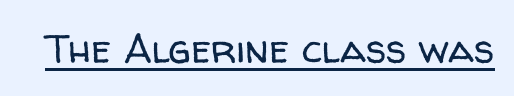
Q: Is the text bold? A: No.
Q: Is the text italic (slanted)? A: No, it is upright.
Q: Is the typeface a serif or a sans-serif typeface? A: Sans-serif.
Q: Is the text underlined? A: Yes.
Q: Is the spacing between letters normal or unusually wide? A: Normal.
Q: Width (condensed, normal, or wide)? A: Normal.
Q: Stroke contrast? A: Low.
Q: x-height? A: Medium.
Q: Monospaced? A: No.
